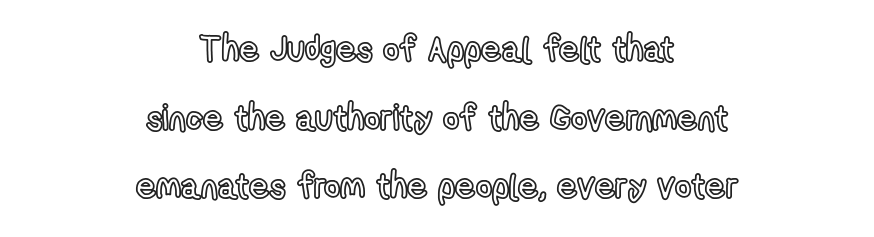
You could not count columns in this text — the font is proportionally spaced. Leftover space on each line is divided equally before and after the words. The line-height multiplier appears high, well above default. The gaps between neighbouring characters are ordinary and unremarkable.
